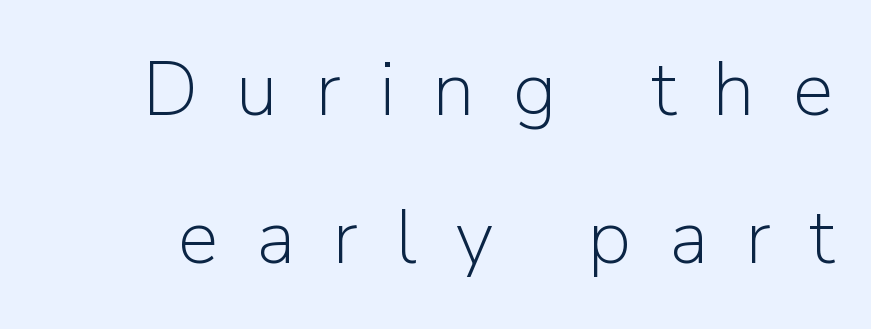
{"serif": "no", "italic": "no", "bold": "no", "weight": "light", "width": "normal", "stroke_contrast": "low", "x_height": "medium", "monospaced": "no", "underline": "no", "line_spacing": "loose", "line_spacing_ratio": 1.95, "letter_spacing": "wide", "letter_spacing_em": 0.5, "glyph_px": 76}
